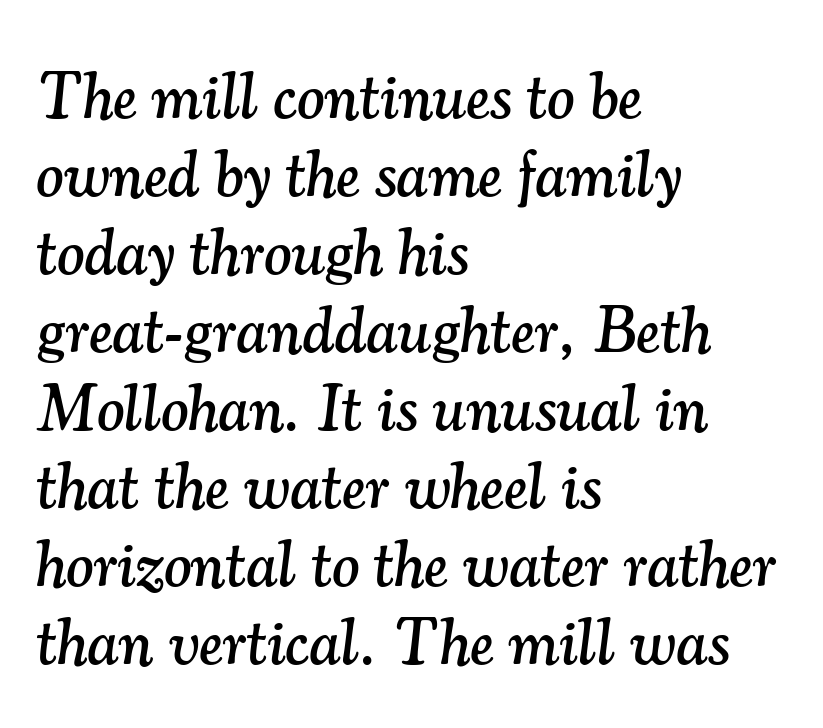
Here the glyphs are tracked normally, forming tight word shapes. The rendering applies a slant to the glyphs. Serifs: yes, visible at the terminals of the letterforms. Think of a printed novel: that variable character pitch is what you see here. The lines in this sample share a left origin and differ only in where they stop.
